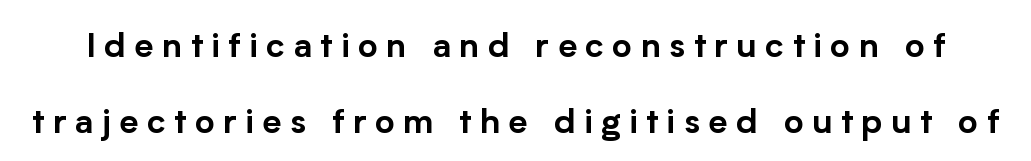
{"serif": "no", "italic": "no", "width": "normal", "stroke_contrast": "low", "x_height": "medium", "monospaced": "no", "underline": "no", "line_spacing": "loose", "line_spacing_ratio": 2.23, "letter_spacing": "wide", "letter_spacing_em": 0.25, "glyph_px": 34}
